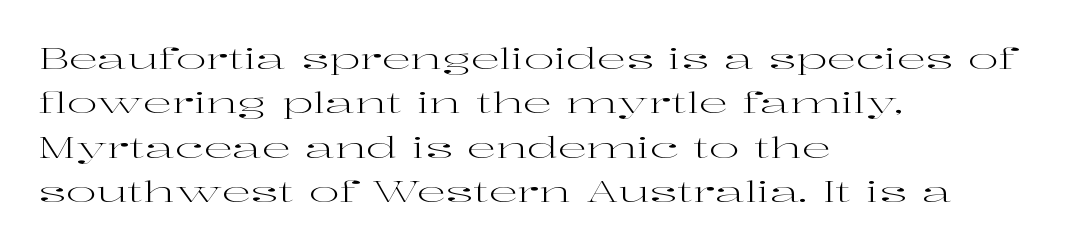
{"serif": "yes", "italic": "no", "bold": "no", "weight": "regular", "width": "wide", "stroke_contrast": "high", "x_height": "medium", "monospaced": "no", "underline": "no", "align": "left", "line_spacing": "normal", "line_spacing_ratio": 1.53, "letter_spacing": "normal", "letter_spacing_em": 0.0, "glyph_px": 29}
